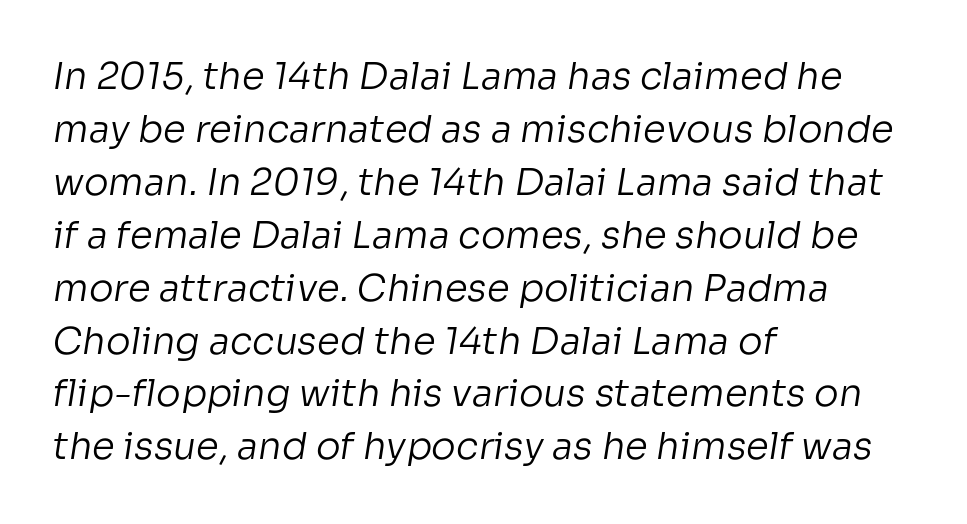
The image shows 37 px regular-weight sans-serif type; set left-aligned, normal line spacing (1.43x), normal letter spacing, not underlined; low stroke contrast and a medium x-height.
